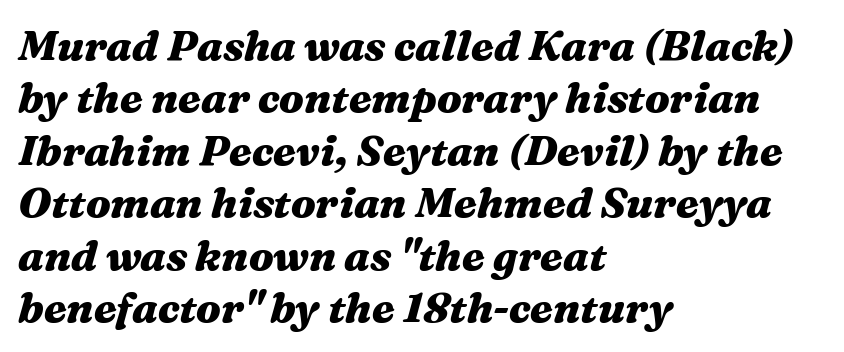
Q: Is the text bold? A: Yes.
Q: Is the text italic (slanted)? A: Yes, it leans right by about 16 degrees.
Q: Is the text underlined? A: No.
Q: How is the paragraph aligned? A: Left-aligned.
Q: Is the spacing between letters normal or unusually wide? A: Normal.
Q: Is the spacing between lines tight, normal or loose? A: Normal.
Q: Width (condensed, normal, or wide)? A: Wide.
Q: Stroke contrast? A: Medium.
Q: x-height? A: Medium.
Q: Monospaced? A: No.
